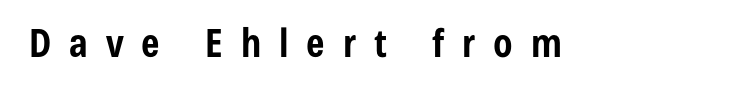
Q: Is the text bold? A: Yes.
Q: Is the text italic (slanted)? A: No, it is upright.
Q: Is the typeface a serif or a sans-serif typeface? A: Sans-serif.
Q: Is the text underlined? A: No.
Q: Is the spacing between letters normal or unusually wide? A: Unusually wide.
Q: Width (condensed, normal, or wide)? A: Condensed.
Q: Stroke contrast? A: Low.
Q: x-height? A: Medium.
Q: Monospaced? A: No.
